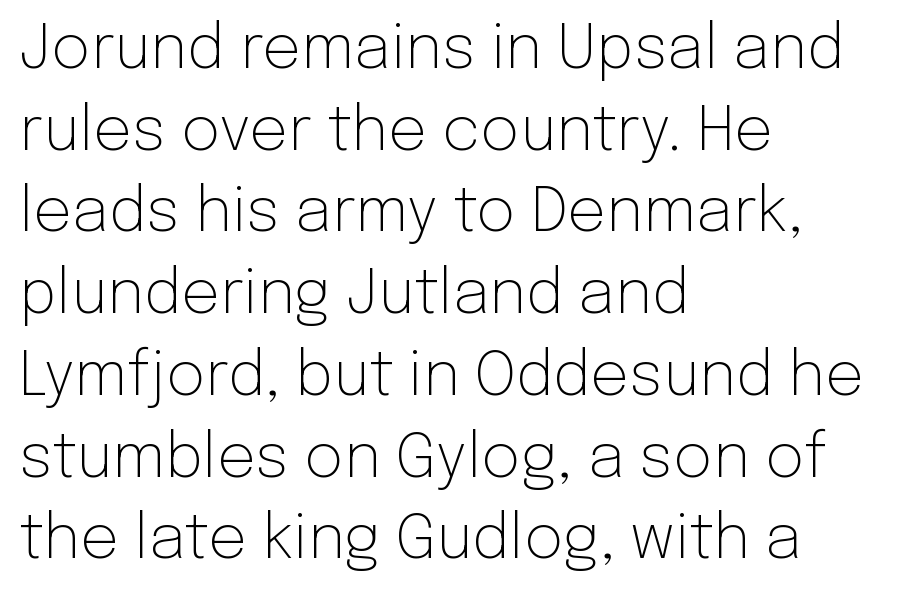
Q: Is the text bold? A: No.
Q: Is the text italic (slanted)? A: No, it is upright.
Q: Is the typeface a serif or a sans-serif typeface? A: Sans-serif.
Q: Is the text underlined? A: No.
Q: How is the paragraph aligned? A: Left-aligned.
Q: Is the spacing between letters normal or unusually wide? A: Normal.
Q: Is the spacing between lines tight, normal or loose? A: Normal.
Q: Width (condensed, normal, or wide)? A: Normal.
Q: Stroke contrast? A: Low.
Q: x-height? A: Medium.
Q: Monospaced? A: No.
